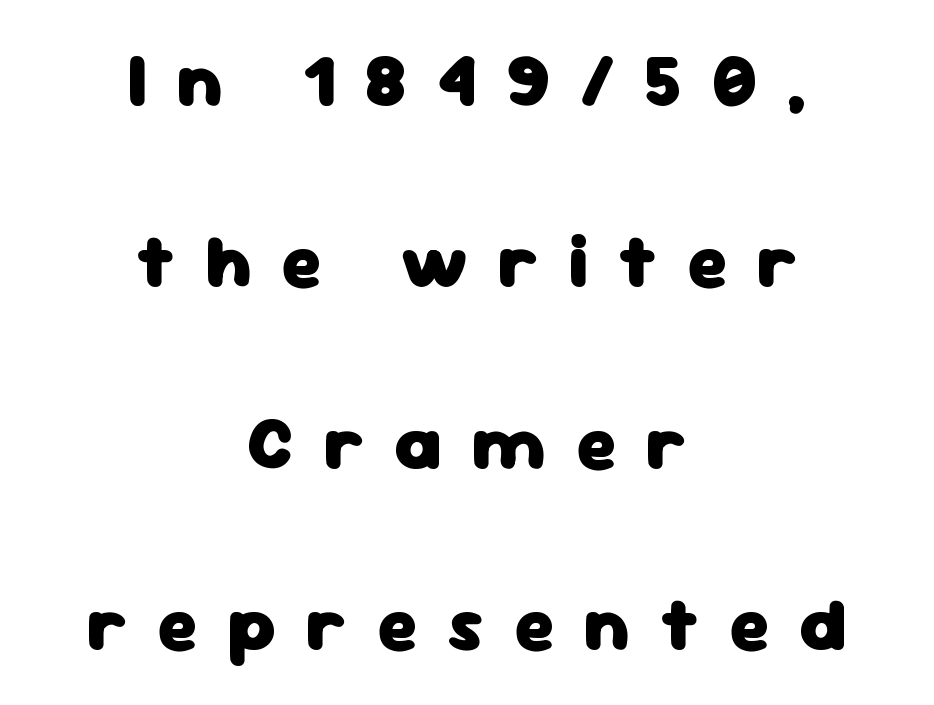
Only glyphs here, with clear space below each row. Proportional: the letters do not fall into vertical columns. Ordinary non-slanted type is in use. This sample uses expanded letter spacing, leaving extra air between glyphs.
